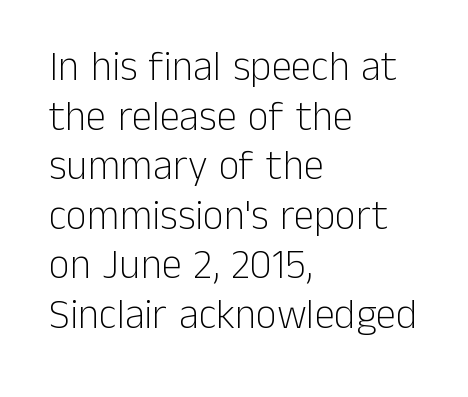
This is not heavy type; no bold has been used. Anything drawn beneath the words? Only blank space. Short and long lines alike share a common starting point at left. Notice how the stems are strictly vertical — no italics here.
